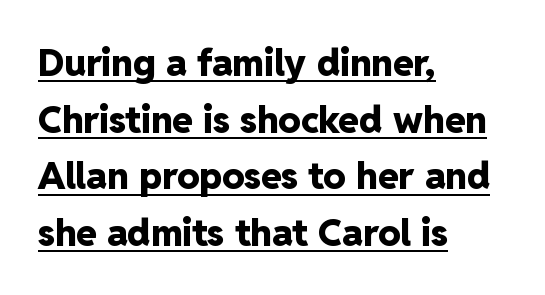
Notice how the stems are strictly vertical — no italics here. The passage shown stacks its lines at a standard gap. Leftover space on each line is placed entirely after the last word. A typesetter would call this proportional, since set widths differ per character.
